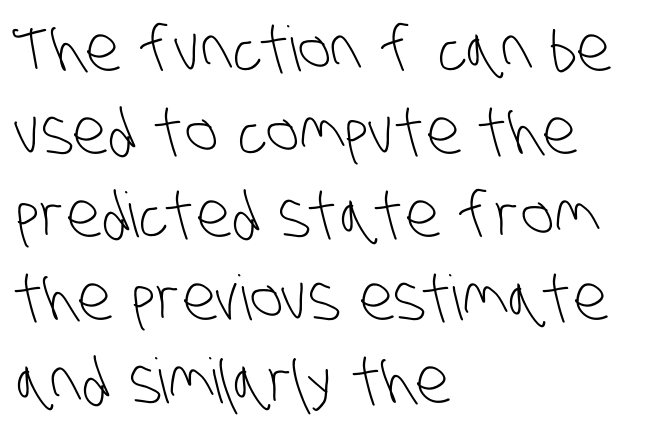
The image shows 62 px light, condensed sans-serif type; set left-aligned, normal line spacing (1.34x), normal letter spacing, not underlined; low stroke contrast and a large x-height.
